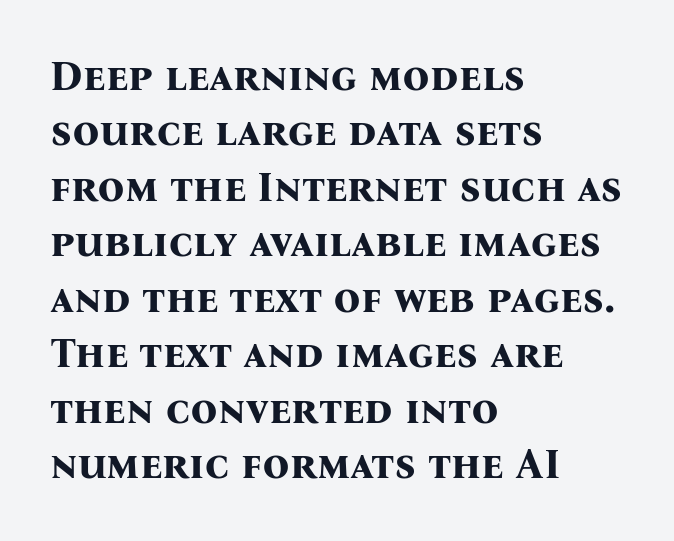
Q: Is the text bold? A: Yes.
Q: Is the text italic (slanted)? A: No, it is upright.
Q: Is the typeface a serif or a sans-serif typeface? A: Serif.
Q: Is the text underlined? A: No.
Q: How is the paragraph aligned? A: Left-aligned.
Q: Is the spacing between letters normal or unusually wide? A: Normal.
Q: Is the spacing between lines tight, normal or loose? A: Normal.
Q: Width (condensed, normal, or wide)? A: Normal.
Q: Stroke contrast? A: Medium.
Q: x-height? A: Medium.
Q: Monospaced? A: No.
